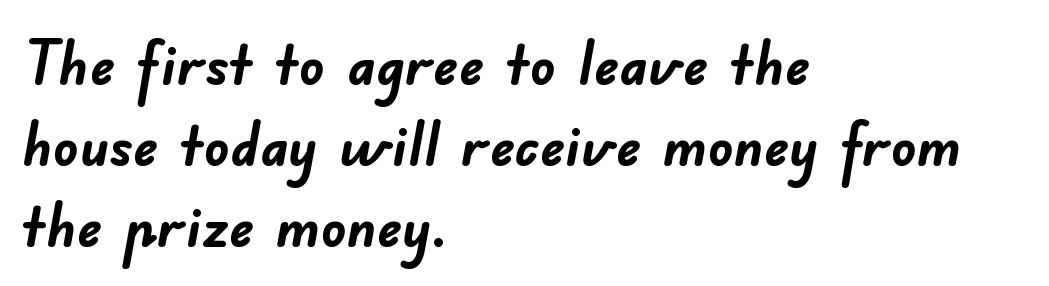
The image shows 62 px semibold sans-serif type; set left-aligned, normal line spacing (1.31x), normal letter spacing, not underlined; low stroke contrast and a small x-height.
